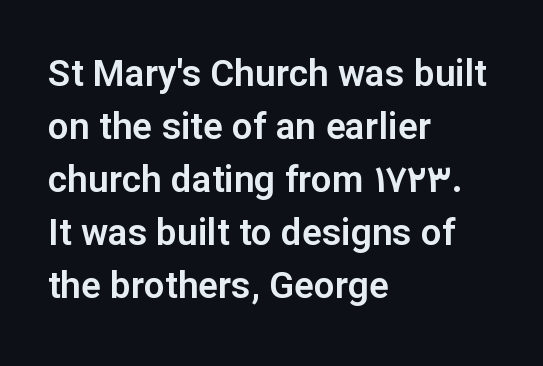
{"serif": "no", "italic": "no", "width": "normal", "stroke_contrast": "low", "x_height": "medium", "monospaced": "no", "underline": "no", "align": "left", "line_spacing": "normal", "line_spacing_ratio": 1.43, "letter_spacing": "normal", "letter_spacing_em": 0.0, "glyph_px": 37}
